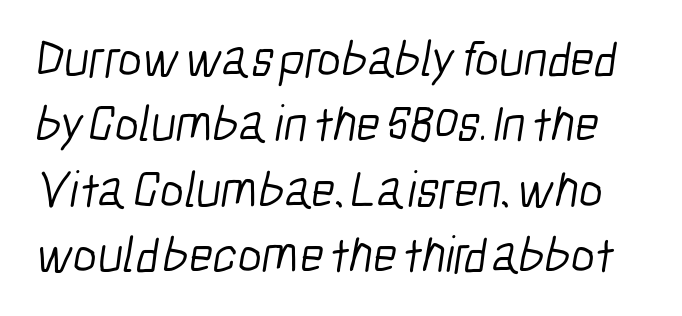
{"serif": "no", "bold": "no", "weight": "light", "width": "condensed", "stroke_contrast": "low", "x_height": "medium", "monospaced": "no", "underline": "no", "line_spacing": "normal", "line_spacing_ratio": 1.28, "letter_spacing": "normal", "letter_spacing_em": 0.0, "glyph_px": 51}
